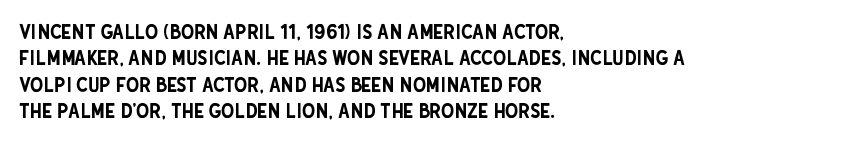
The image shows 21 px text type, upright; set left-aligned, normal line spacing (1.26x), normal letter spacing, not underlined.
